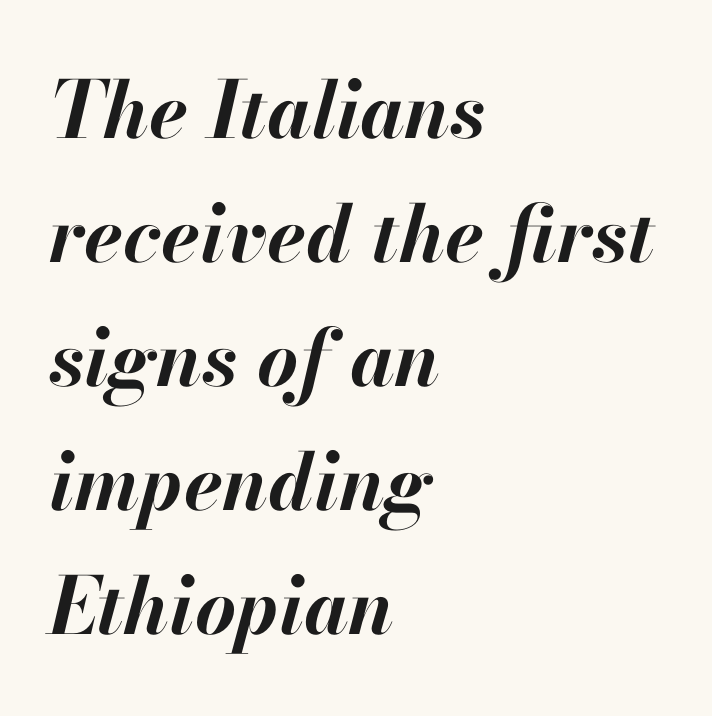
{"italic": "yes", "lean": "right", "slant_degrees": 13, "bold": "yes", "weight": "bold", "width": "normal", "stroke_contrast": "high", "x_height": "small", "monospaced": "no", "underline": "no", "align": "left", "line_spacing": "normal", "line_spacing_ratio": 1.57, "letter_spacing": "normal", "letter_spacing_em": 0.0, "glyph_px": 79}
